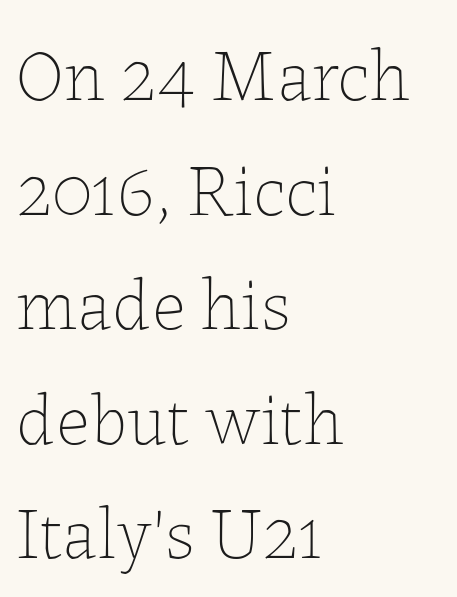
The image shows 73 px thin type, upright; set left-aligned, normal line spacing (1.57x), normal letter spacing, not underlined; low stroke contrast and a medium x-height.
